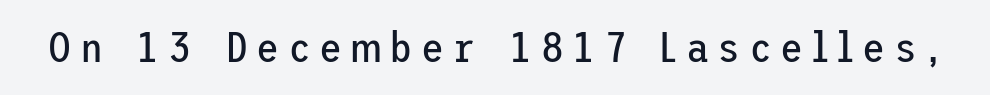
The image shows 42 px regular-weight sans-serif type, upright; set unusually wide letter spacing (+0.2 em), not underlined; low stroke contrast and a medium x-height.
